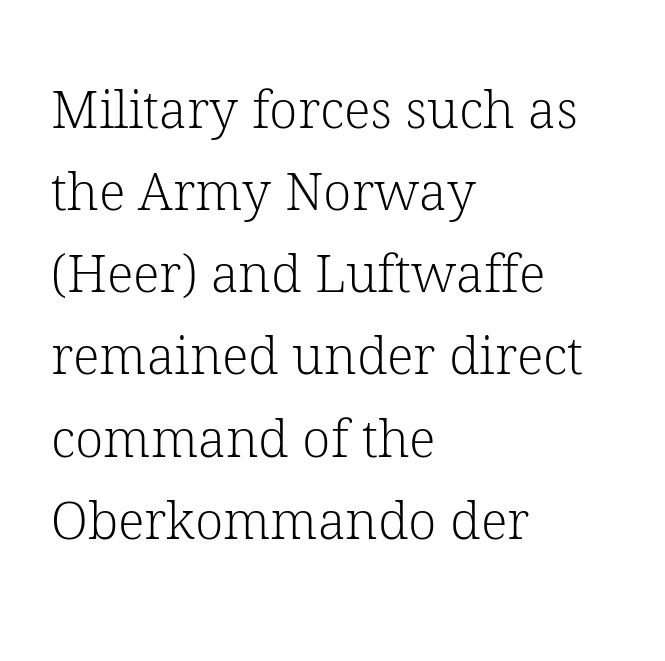
The image shows 52 px light serif type, upright; set left-aligned, normal line spacing (1.58x), normal letter spacing, not underlined; low stroke contrast and a medium x-height.
